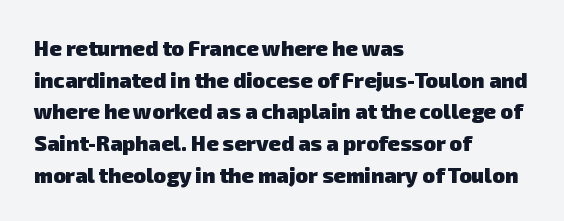
The image shows 21 px bold type; set left-aligned, normal line spacing (1.51x), normal letter spacing, not underlined.
